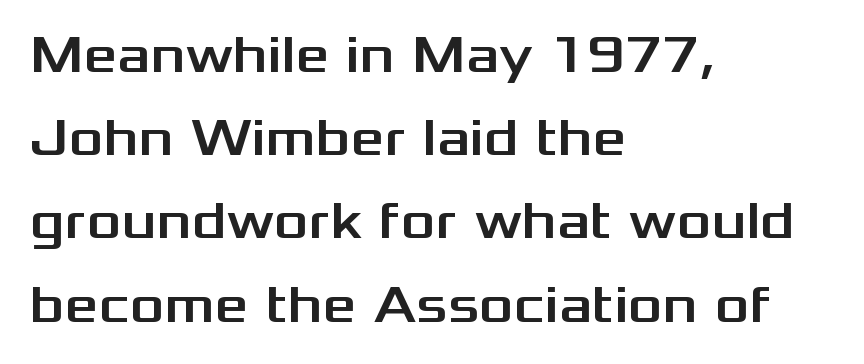
Standard letterfit; no display-style spreading of the glyphs. The gap between lines stays unmarked. Baseline-to-baseline distance is the conventional proportion of letter height. These lines stack with their left ends in a neat column.
